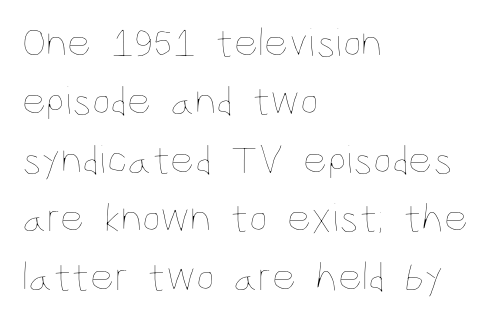
The image shows 42 px thin, condensed type, upright; set left-aligned, normal line spacing (1.39x), normal letter spacing, not underlined; low stroke contrast and a large x-height.
